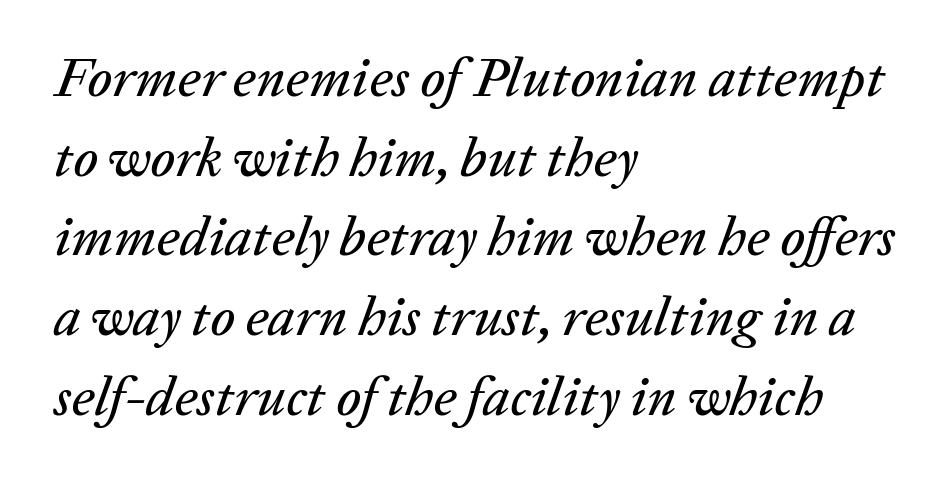
Check the space under the baseline: it is left empty. Whoever set this chose a conventional vertical rhythm. Do the characters align in a grid? No, the font is proportional. The passage shown has conventional tracking throughout. The typography opts for an oblique posture over an upright one. These lines stack with their left ends in a neat column.
